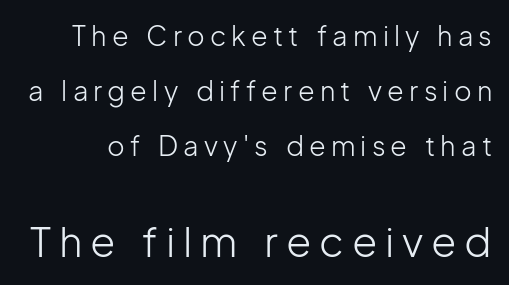
Q: Is the text bold? A: No.
Q: Is the text italic (slanted)? A: No, it is upright.
Q: Is the typeface a serif or a sans-serif typeface? A: Sans-serif.
Q: Is the text underlined? A: No.
Q: Is the spacing between lines tight, normal or loose? A: Loose.
Q: Which block of text is set in a larger size, the first (top) or the second (bottom)? A: The second (bottom) one.
Q: Width (condensed, normal, or wide)? A: Normal.
Q: Stroke contrast? A: Low.
Q: x-height? A: Medium.
Q: Monospaced? A: No.
